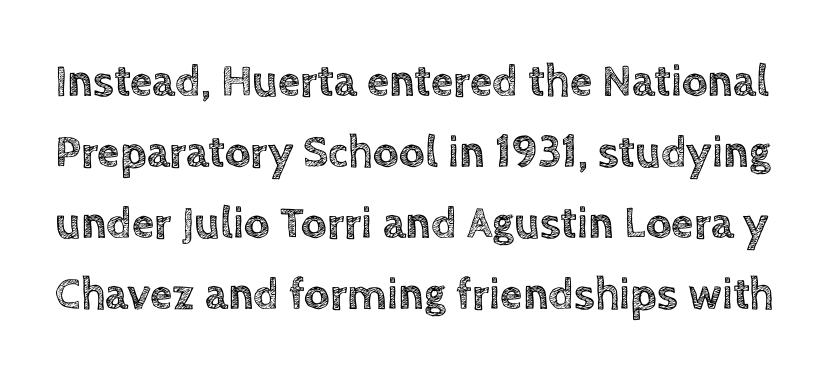
{"italic": "no", "width": "normal", "x_height": "large", "monospaced": "no", "underline": "no", "line_spacing": "normal", "line_spacing_ratio": 1.58, "letter_spacing": "normal", "letter_spacing_em": 0.0, "glyph_px": 45}
